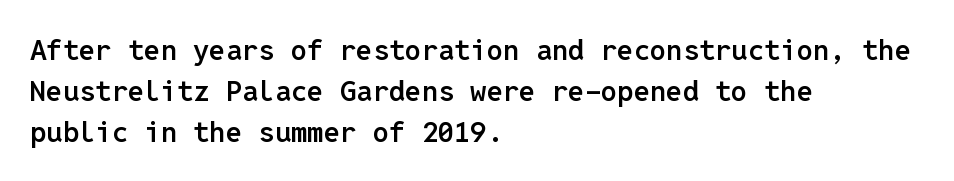
This sample has the even, mechanical cadence of fixed-width lettering. Successive baselines arrive at the customary interval. What stands out about the letter spacing? Nothing — it is the standard amount. Descenders hang freely into open space. Is there any slant? The stems are plumb.
